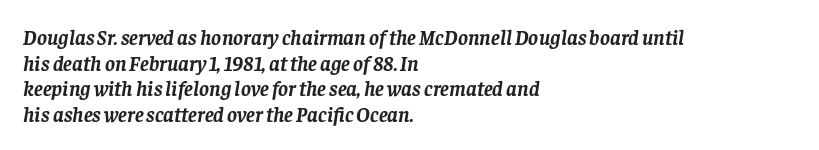
Descenders hang freely into open space. This sample is left-justified, so line endings fall wherever the words run out. Spacing between characters is what you'd get straight out of the box. Typographic density is high because the face is bold.
